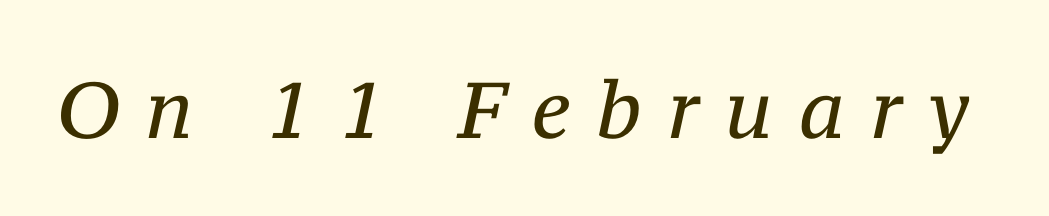
Spacing verdict: proportional, widths tailored to each character. This is not heavy type; no bold has been used. This is serif lettering, the kind often seen in printed books. The typography opts for an oblique posture over an upright one. Compared with typical body copy, the letter spacing here is much looser. Just letters on the line, the space beneath them empty.
